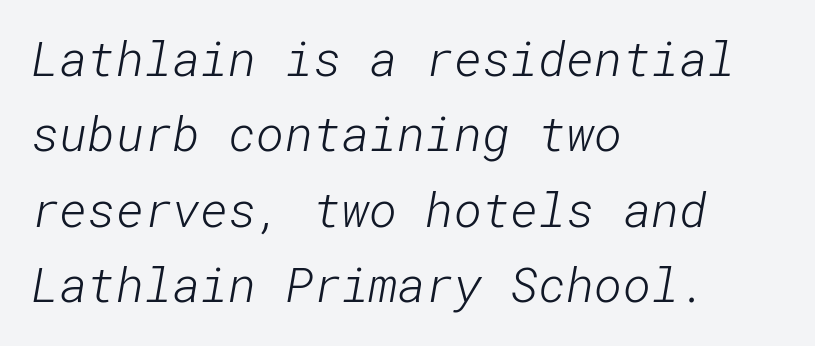
Q: Is the text bold? A: No.
Q: Is the typeface a serif or a sans-serif typeface? A: Sans-serif.
Q: Is the text underlined? A: No.
Q: How is the paragraph aligned? A: Left-aligned.
Q: Is the spacing between letters normal or unusually wide? A: Normal.
Q: Is the spacing between lines tight, normal or loose? A: Normal.
Q: Width (condensed, normal, or wide)? A: Normal.
Q: Stroke contrast? A: Low.
Q: x-height? A: Medium.
